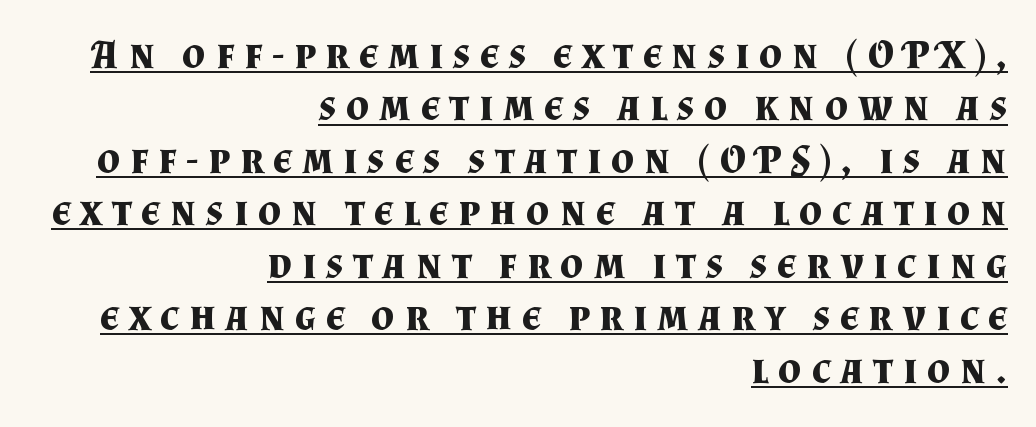
You can see a thin bar hugging the bottom of the glyphs. Casual observation: everything's shoved over to the right. Note the varied advance widths — an 'i' is clearly narrower than an 'm'. These lines sit exactly where default settings would place them. The type is letterspaced generously, with wide tracking. Is this a sans? No — the strokes have serifs.
